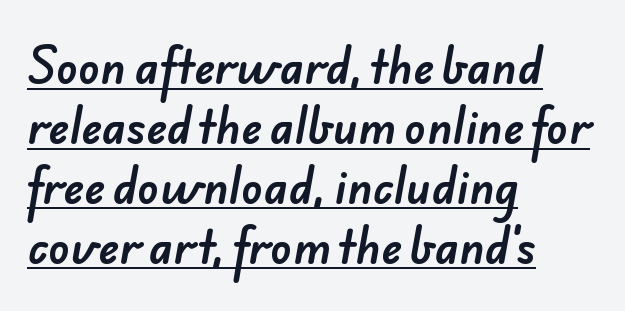
A classic flush-left, rag-right setting is used for this passage. Underlined type. The line texture is even and compact thanks to regular tracking. This sample has the flowing, uneven cadence of proportional lettering. Nope, no serifs anywhere on these letters.
